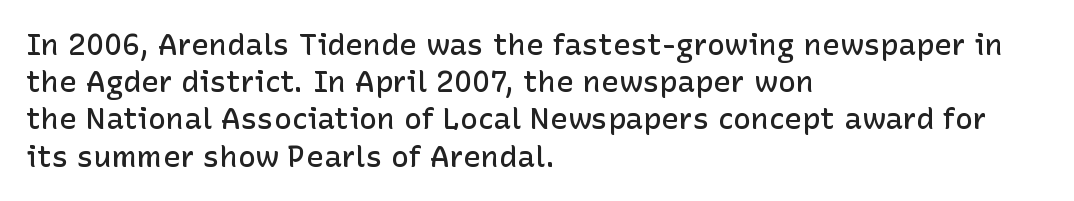
Letterform terminals end flat and unadorned throughout the passage. Line beginnings align vertically; line endings do not. Proportional: the letters do not fall into vertical columns. The specimen omits any rule beneath the text block's lines. These lines keep a tight, regular rhythm from letter to letter.
